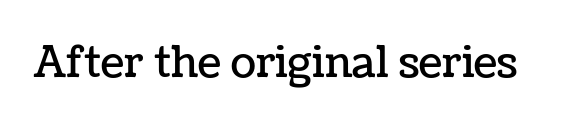
Q: Is the text italic (slanted)? A: No, it is upright.
Q: Is the text underlined? A: No.
Q: Is the spacing between letters normal or unusually wide? A: Normal.
Q: Width (condensed, normal, or wide)? A: Normal.
Q: Stroke contrast? A: Low.
Q: x-height? A: Medium.
Q: Monospaced? A: No.
